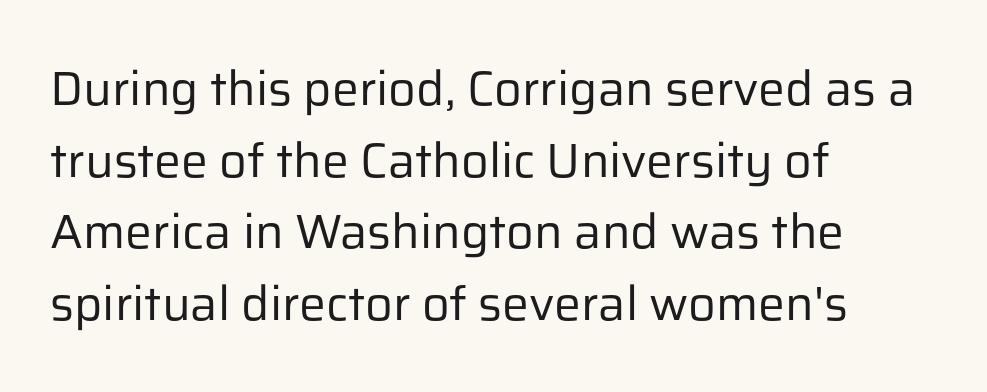
The image shows 48 px regular-weight sans-serif type, upright; set left-aligned, normal line spacing (1.49x), normal letter spacing, not underlined; low stroke contrast and a medium x-height.
